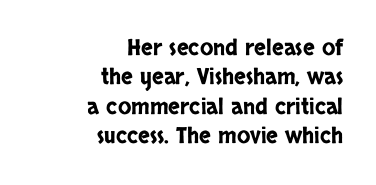
Q: Is the text italic (slanted)? A: No, it is upright.
Q: Is the text underlined? A: No.
Q: How is the paragraph aligned? A: Right-aligned.
Q: Is the spacing between letters normal or unusually wide? A: Normal.
Q: Is the spacing between lines tight, normal or loose? A: Normal.
